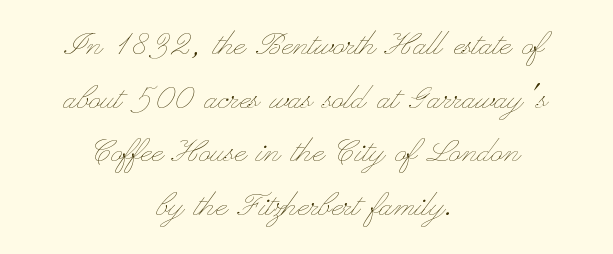
A quiet, ordinary-to-light weight characterises the typeface. Spacing verdict: proportional, widths tailored to each character. Caption: multi-line text, centered on the measure. Nothing unusual about the tracking: characters are spaced as the font intends. Leading matches the norm, producing a regular column.
